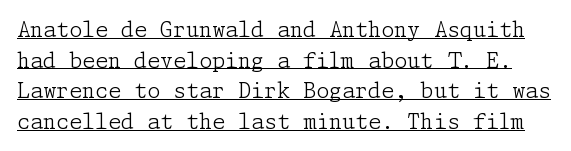
Q: Is the text bold? A: No.
Q: Is the text italic (slanted)? A: No, it is upright.
Q: Is the text underlined? A: Yes.
Q: Is the spacing between letters normal or unusually wide? A: Normal.
Q: Is the spacing between lines tight, normal or loose? A: Normal.
